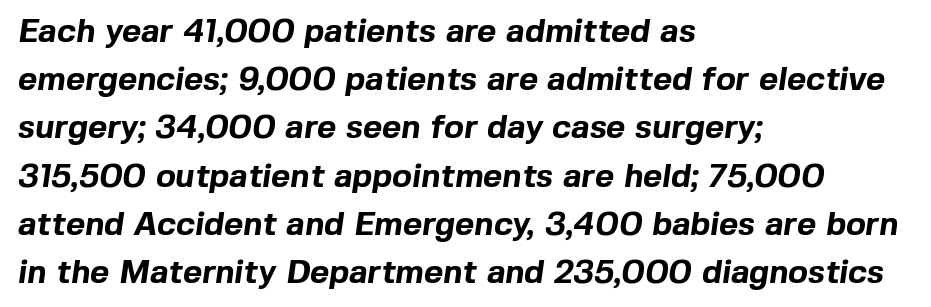
The letters carry no serifs — their stems end cleanly without finishing strokes. These lines are rendered in a variable-pitch font. How heavy is the stroke? Heavy — this is a bold. Normally led — the rows are evenly, conventionally spaced. Compared with a centered layout, this one pins lines to the left instead. The words here are not underlined.
